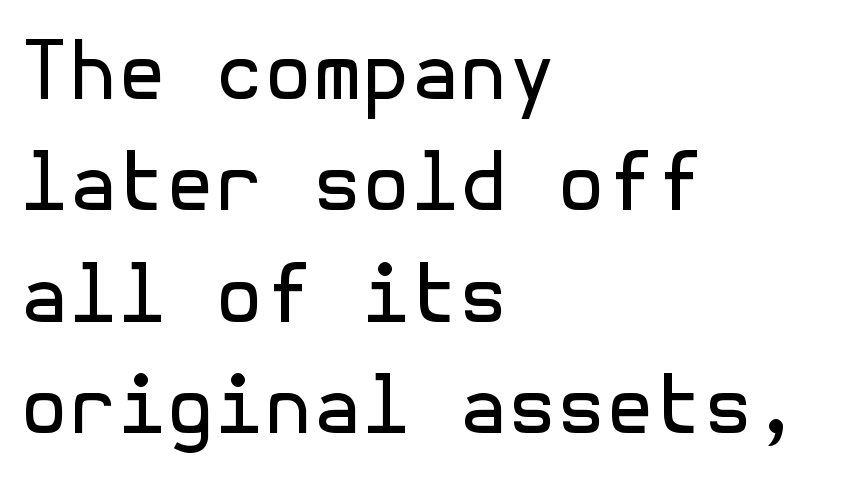
Q: Is the text bold? A: No.
Q: Is the text italic (slanted)? A: No, it is upright.
Q: Is the typeface a serif or a sans-serif typeface? A: Sans-serif.
Q: Is the text underlined? A: No.
Q: How is the paragraph aligned? A: Left-aligned.
Q: Is the spacing between letters normal or unusually wide? A: Normal.
Q: Is the spacing between lines tight, normal or loose? A: Normal.
Q: Width (condensed, normal, or wide)? A: Normal.
Q: x-height? A: Medium.
